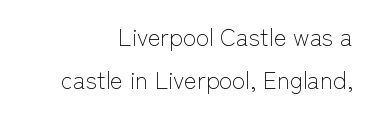
Q: Is the text bold? A: No.
Q: Is the text italic (slanted)? A: No, it is upright.
Q: Is the text underlined? A: No.
Q: How is the paragraph aligned? A: Right-aligned.
Q: Is the spacing between letters normal or unusually wide? A: Normal.
